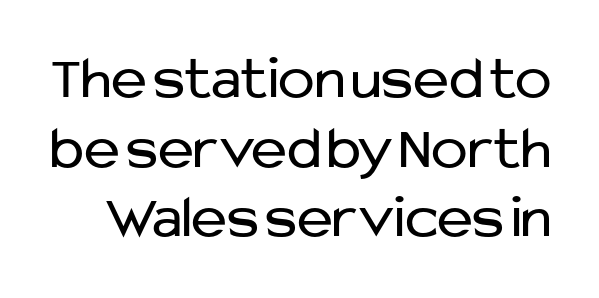
The image shows 61 px regular-weight sans-serif type, upright; set tight line spacing (1.14x), normal letter spacing, not underlined; low stroke contrast and a medium x-height.
